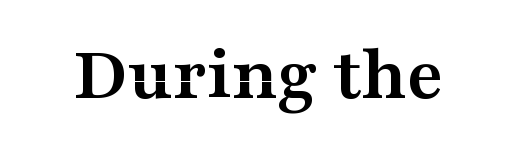
The image shows 78 px semibold, wide serif type, upright; set normal letter spacing, not underlined; medium stroke contrast and a medium x-height.
